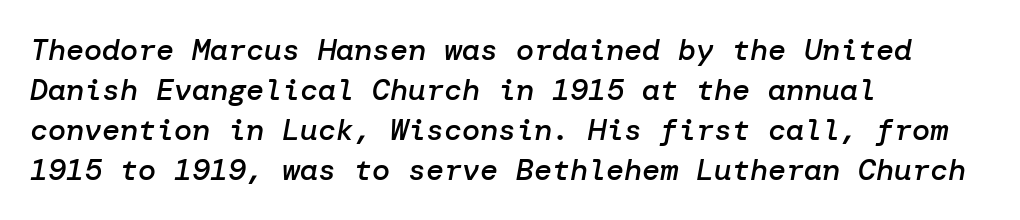
{"italic": "yes", "lean": "right", "slant_degrees": 10, "bold": "semi", "weight": "semibold", "width": "normal", "stroke_contrast": "low", "x_height": "medium", "underline": "no", "align": "left", "line_spacing": "normal", "line_spacing_ratio": 1.33, "letter_spacing": "normal", "letter_spacing_em": 0.0, "glyph_px": 30}
